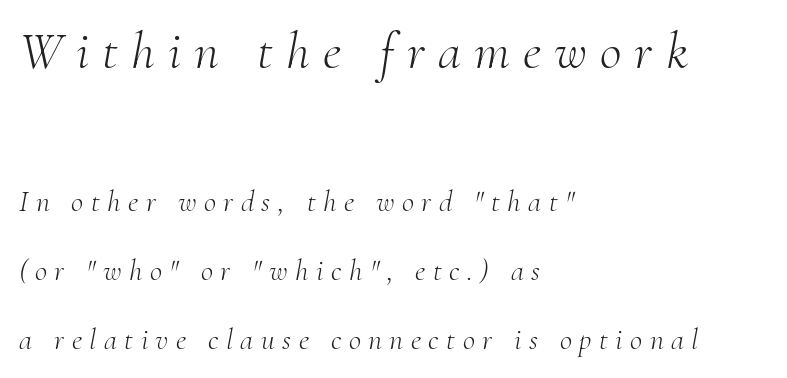
The image shows 53 px light serif type, italic (leaning right); set left-aligned, loose line spacing (2.3x), unusually wide letter spacing (+0.25 em), not underlined; the first (top) block is 1.77x larger; medium stroke contrast and a small x-height.
